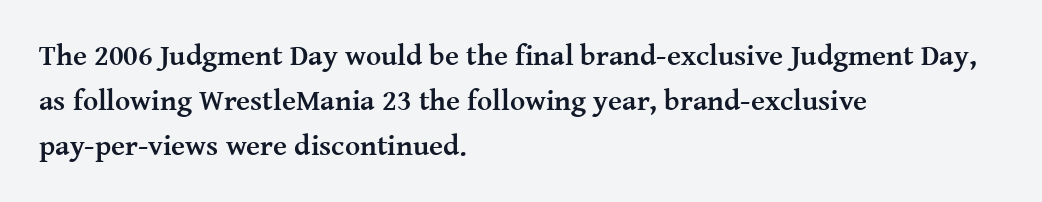
Q: Is the text bold? A: Yes.
Q: Is the text italic (slanted)? A: No, it is upright.
Q: Is the typeface a serif or a sans-serif typeface? A: Serif.
Q: Is the text underlined? A: No.
Q: How is the paragraph aligned? A: Left-aligned.
Q: Is the spacing between letters normal or unusually wide? A: Normal.
Q: Is the spacing between lines tight, normal or loose? A: Normal.
Q: Width (condensed, normal, or wide)? A: Normal.
Q: Stroke contrast? A: Medium.
Q: x-height? A: Medium.
Q: Monospaced? A: No.
